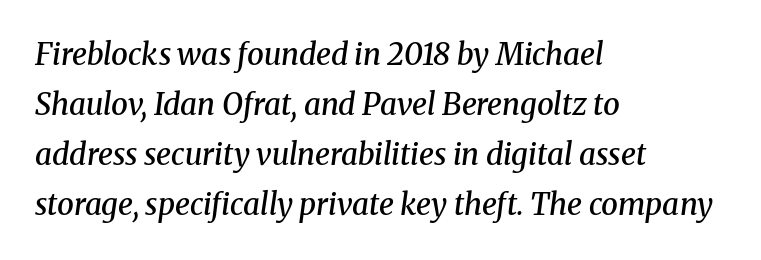
Check under the words: just untouched page. A normal amount of white space separates one row of letters from the next. Posture: slanted. Characters follow at the spacing the type designer built in. The lines in this sample share a left origin and differ only in where they stop. Emphasis by weight is partial: semibold.
